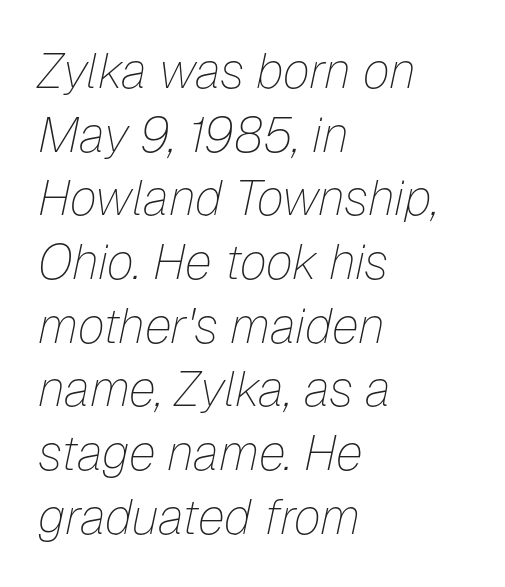
{"italic": "yes", "lean": "right", "slant_degrees": 12, "bold": "no", "weight": "thin", "width": "normal", "stroke_contrast": "low", "x_height": "medium", "monospaced": "no", "underline": "no", "align": "left", "line_spacing": "normal", "line_spacing_ratio": 1.3, "letter_spacing": "normal", "letter_spacing_em": 0.0, "glyph_px": 49}
